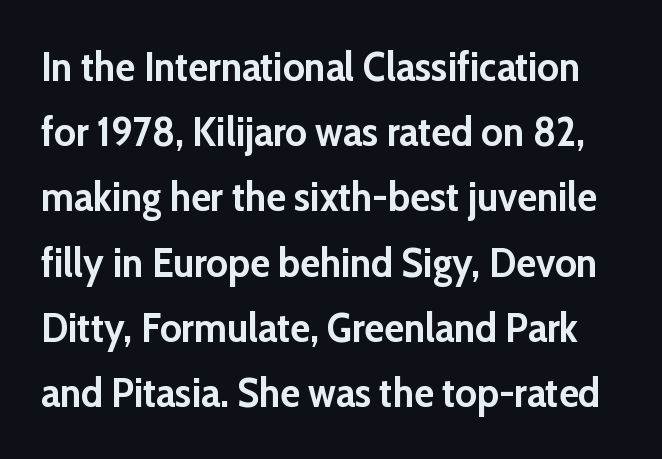
Serif or sans? Sans — the stroke terminals are bare. Vertical strokes here are truly vertical. Nobody touched the tracking dial on this one. The glyphs have the mass of a bold cut.
